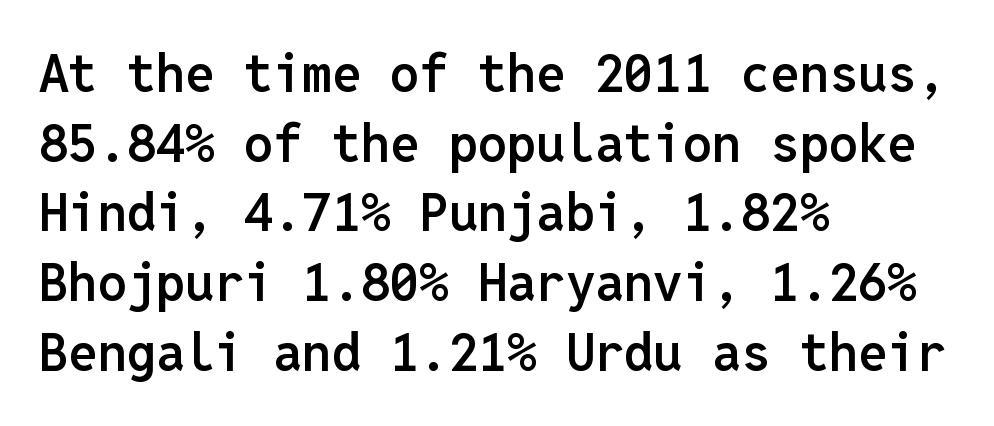
The image shows 52 px semibold sans-serif type, upright, monospaced; set left-aligned, normal line spacing (1.34x), normal letter spacing, not underlined; low stroke contrast and a medium x-height.
